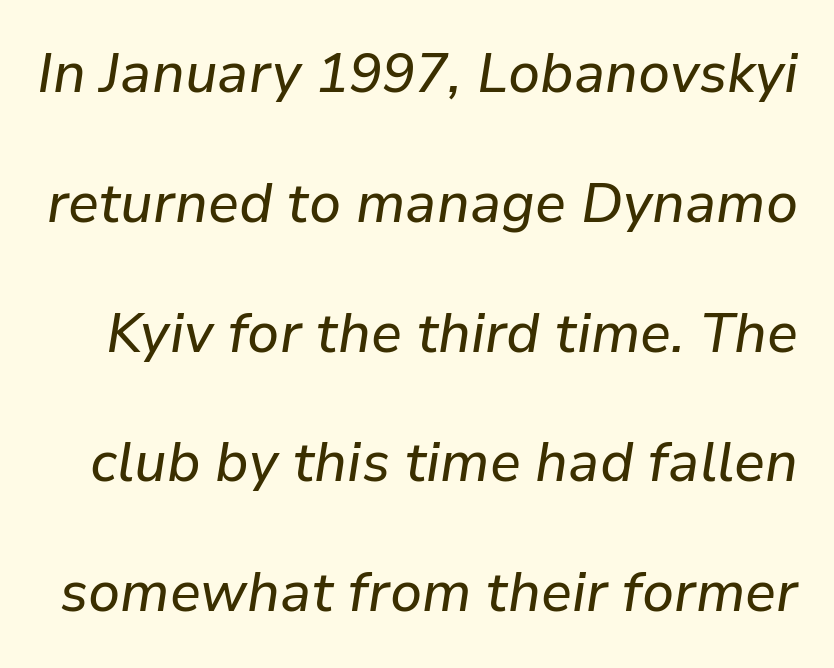
Spacing verdict: proportional, widths tailored to each character. Underline: absent. Observe the ordinary spacing: letters are neighbours, not strangers. The glyphs look as if they've been sheared to an angle. Summary of vertical rhythm: relaxed, with wide interline spacing.
